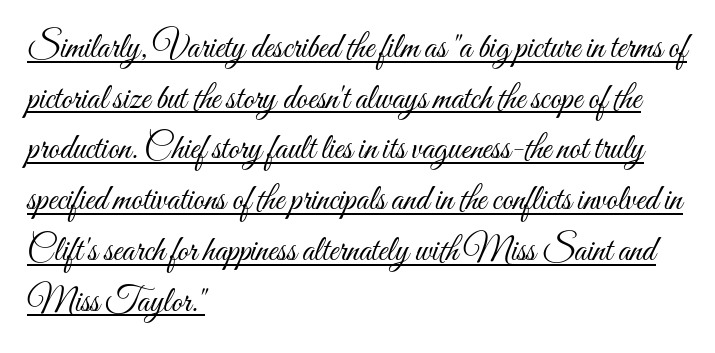
{"bold": "no", "weight": "light", "width": "condensed", "stroke_contrast": "medium", "x_height": "small", "monospaced": "no", "underline": "yes", "align": "left", "line_spacing": "normal", "line_spacing_ratio": 1.45, "letter_spacing": "normal", "letter_spacing_em": 0.0, "glyph_px": 35}
